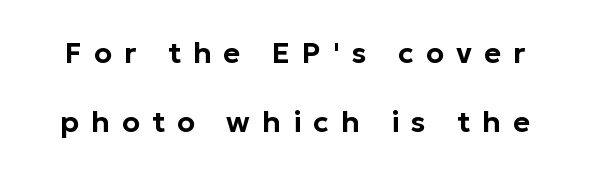
The image shows 29 px sans-serif type, upright; set loose line spacing (2.39x), unusually wide letter spacing (+0.42 em), not underlined; low stroke contrast and a medium x-height.
